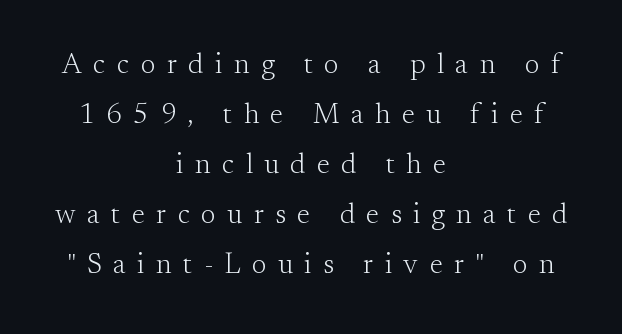
The image shows 28 px light serif type, upright; set centered, line spacing 1.79x, unusually wide letter spacing (+0.41 em), not underlined; medium stroke contrast and a small x-height.
